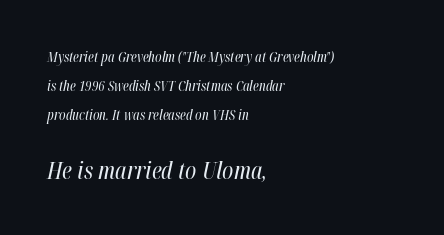
Short note: letters normally spaced. This layout puts the modest block above and the oversized block below. Bare-footed words on every line. The lines in this sample share a left origin and differ only in where they stop. Weight: regular or lighter.
